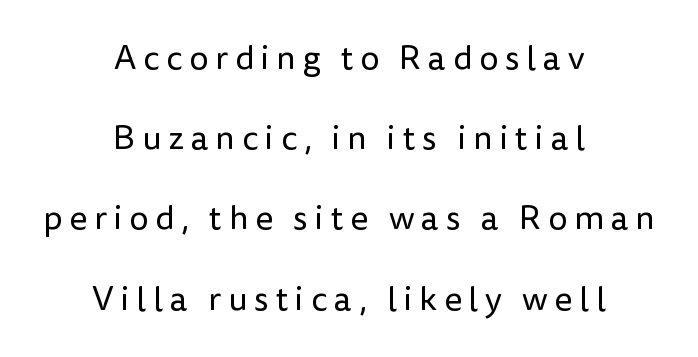
The image shows 34 px regular-weight sans-serif type, upright; set centered, loose line spacing (2.36x), unusually wide letter spacing (+0.2 em), not underlined; low stroke contrast and a medium x-height.
